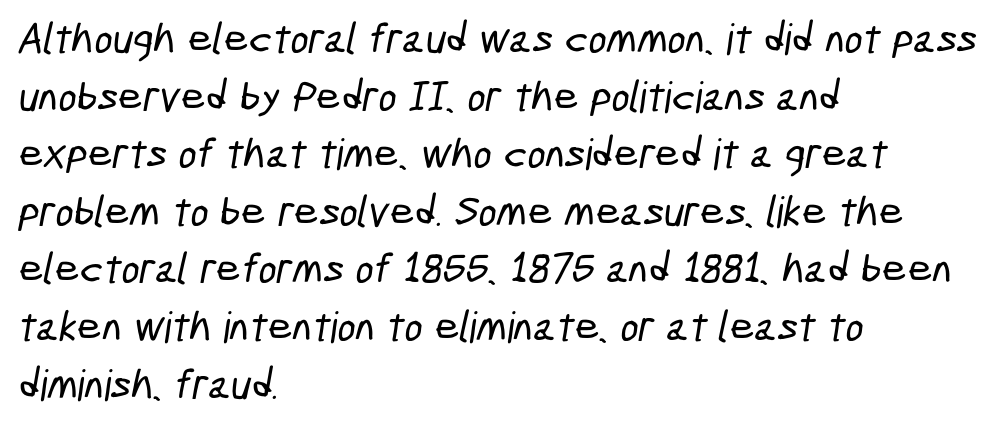
No extra tracking has been applied to these lines. Are there feet on the stems? There aren't — it's a sans. Is the block centered? No — it sits flush against the left margin. Proportional: the letters do not fall into vertical columns. Decoration check: the copy has no underline. Interline gaps are of average width in this sample.
